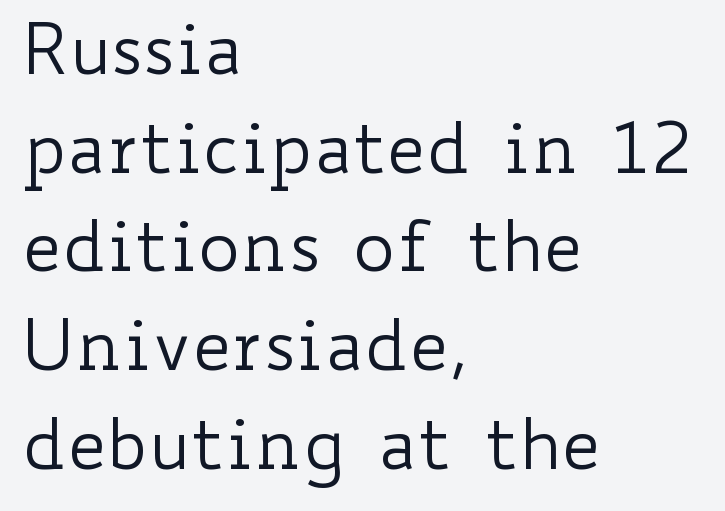
Q: Is the text bold? A: No.
Q: Is the text italic (slanted)? A: No, it is upright.
Q: Is the text underlined? A: No.
Q: How is the paragraph aligned? A: Left-aligned.
Q: Is the spacing between letters normal or unusually wide? A: Normal.
Q: Is the spacing between lines tight, normal or loose? A: Normal.
Q: Width (condensed, normal, or wide)? A: Wide.
Q: Stroke contrast? A: Low.
Q: x-height? A: Small.
Q: Monospaced? A: No.
